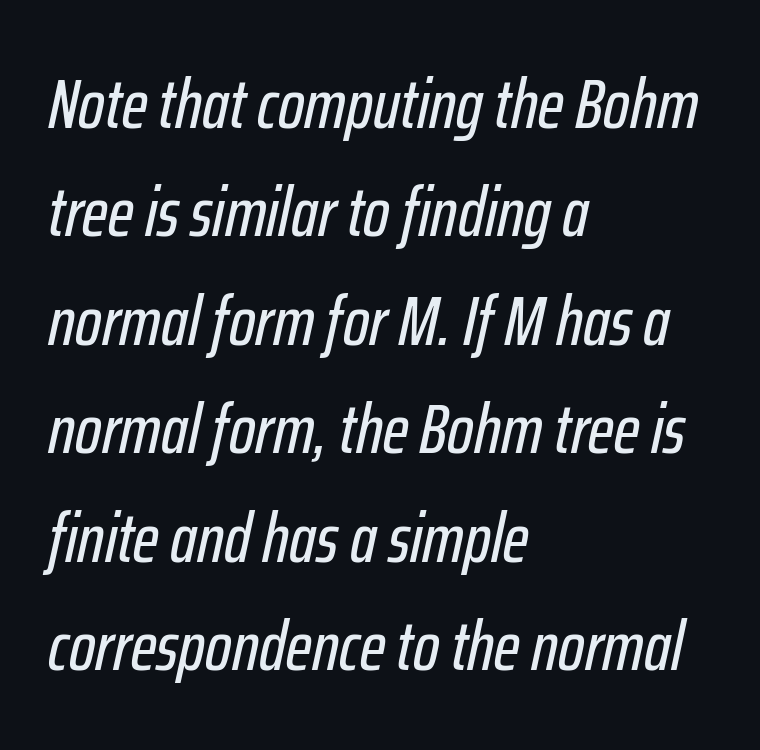
Q: Is the text italic (slanted)? A: Yes, it leans right by about 12 degrees.
Q: Is the text underlined? A: No.
Q: How is the paragraph aligned? A: Left-aligned.
Q: Is the spacing between letters normal or unusually wide? A: Normal.
Q: Is the spacing between lines tight, normal or loose? A: Normal.
Q: Width (condensed, normal, or wide)? A: Condensed.
Q: Stroke contrast? A: Low.
Q: x-height? A: Medium.
Q: Monospaced? A: No.
